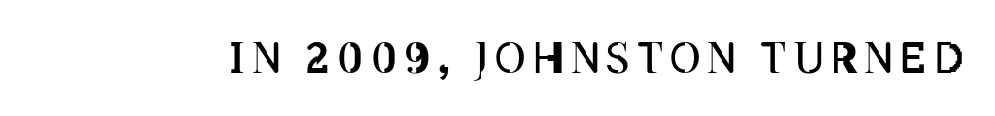
Q: Is the text bold? A: No.
Q: Is the text italic (slanted)? A: No, it is upright.
Q: Is the text underlined? A: No.
Q: Width (condensed, normal, or wide)? A: Condensed.
Q: Stroke contrast? A: Low.
Q: x-height? A: Large.
Q: Monospaced? A: No.
